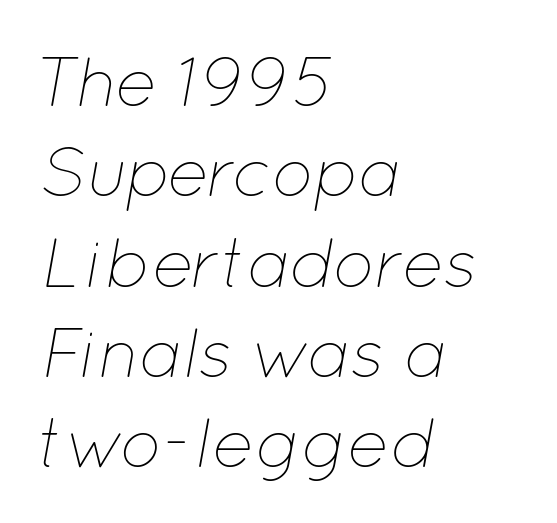
Q: Is the text bold? A: No.
Q: Is the text italic (slanted)? A: Yes, it leans right by about 12 degrees.
Q: Is the text underlined? A: No.
Q: How is the paragraph aligned? A: Left-aligned.
Q: Is the spacing between letters normal or unusually wide? A: Normal.
Q: Is the spacing between lines tight, normal or loose? A: Normal.
Q: Width (condensed, normal, or wide)? A: Normal.
Q: Stroke contrast? A: Low.
Q: x-height? A: Medium.
Q: Monospaced? A: No.
